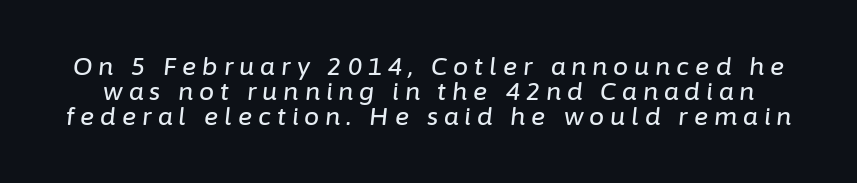
Tracking value appears strongly positive — letters spread wide. Slant detected: the letters are inclined. Each new line begins almost immediately beneath the previous one. Plain, unruled lines of type.
